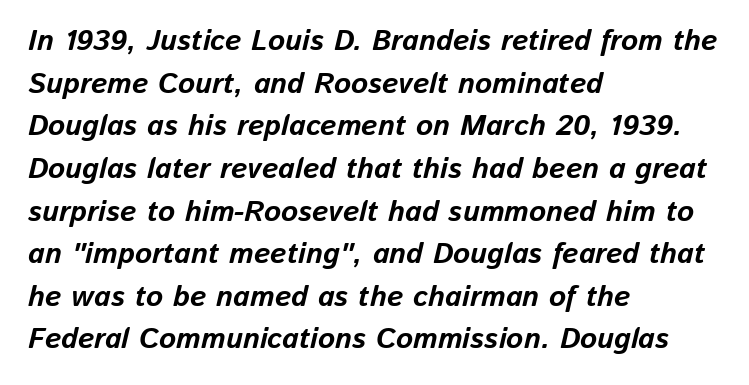
The image shows 29 px bold type, italic (leaning right); set left-aligned, normal line spacing (1.47x), normal letter spacing, not underlined; low stroke contrast and a medium x-height.
